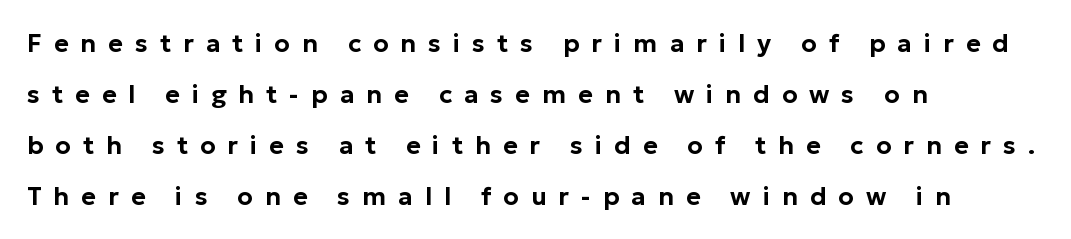
{"italic": "no", "underline": "no", "align": "left", "line_spacing": "loose", "line_spacing_ratio": 2.04, "letter_spacing": "wide", "letter_spacing_em": 0.48, "glyph_px": 25}
